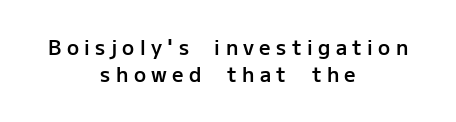
The image shows 20 px text type, upright; set centered, normal line spacing (1.34x), unusually wide letter spacing (+0.27 em), not underlined.
